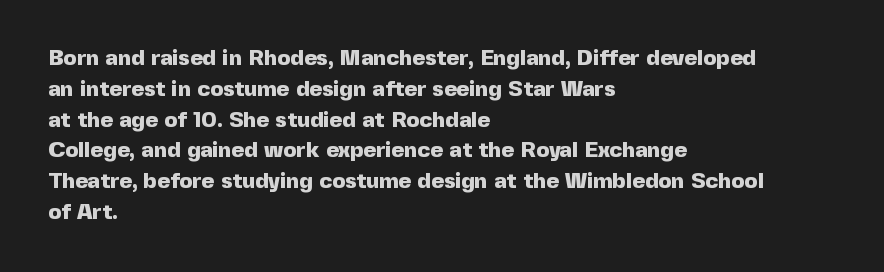
{"italic": "no", "bold": "yes", "underline": "no", "align": "left", "line_spacing": "normal", "line_spacing_ratio": 1.4, "letter_spacing": "normal", "letter_spacing_em": 0.0, "glyph_px": 22}
